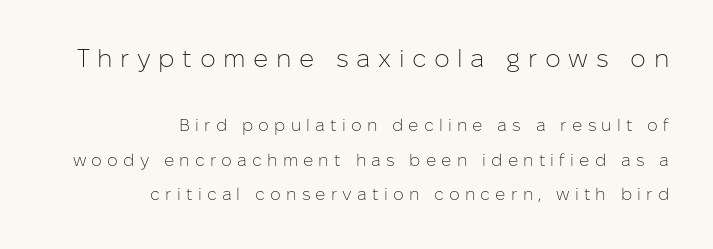
{"italic": "no", "bold": "no", "underline": "no", "align": "right", "line_spacing": "loose", "line_spacing_ratio": 2.04, "letter_spacing": "wide", "letter_spacing_em": 0.3, "larger_block": "first", "size_ratio": 1.47, "glyph_px": 25}
